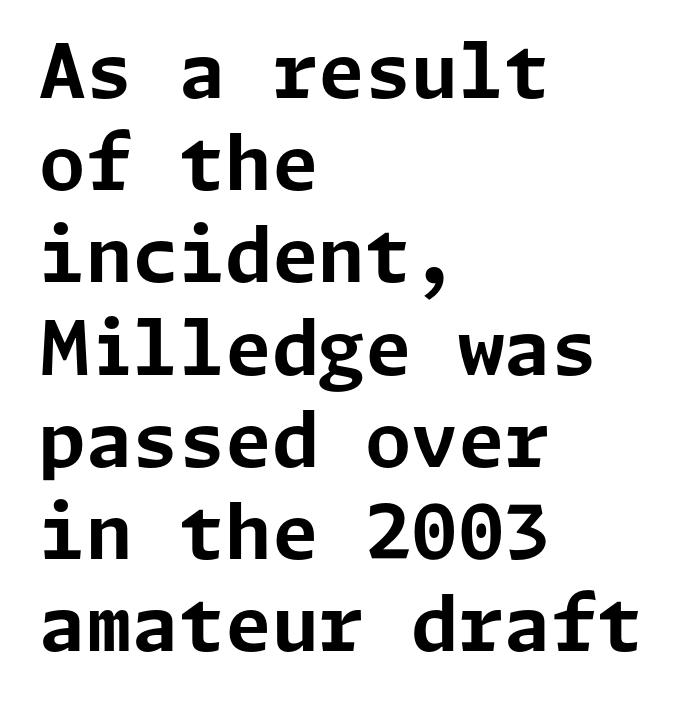
Q: Is the text bold? A: Yes.
Q: Is the text italic (slanted)? A: No, it is upright.
Q: Is the typeface a serif or a sans-serif typeface? A: Sans-serif.
Q: Is the text underlined? A: No.
Q: How is the paragraph aligned? A: Left-aligned.
Q: Is the spacing between letters normal or unusually wide? A: Normal.
Q: Width (condensed, normal, or wide)? A: Normal.
Q: Stroke contrast? A: Low.
Q: x-height? A: Medium.
